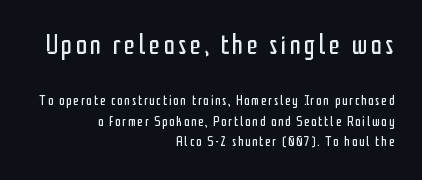
Q: Is the text bold? A: No.
Q: Is the text italic (slanted)? A: No, it is upright.
Q: Is the typeface a serif or a sans-serif typeface? A: Sans-serif.
Q: Is the text underlined? A: No.
Q: How is the paragraph aligned? A: Right-aligned.
Q: Is the spacing between lines tight, normal or loose? A: Normal.
Q: Which block of text is set in a larger size, the first (top) or the second (bottom)? A: The first (top) one.
Q: Width (condensed, normal, or wide)? A: Condensed.
Q: Stroke contrast? A: Low.
Q: x-height? A: Medium.
Q: Monospaced? A: No.
